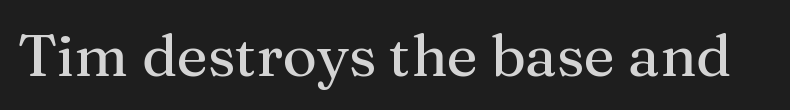
{"serif": "yes", "italic": "no", "width": "normal", "stroke_contrast": "medium", "x_height": "medium", "monospaced": "no", "underline": "no", "letter_spacing": "normal", "letter_spacing_em": 0.0, "glyph_px": 59}
